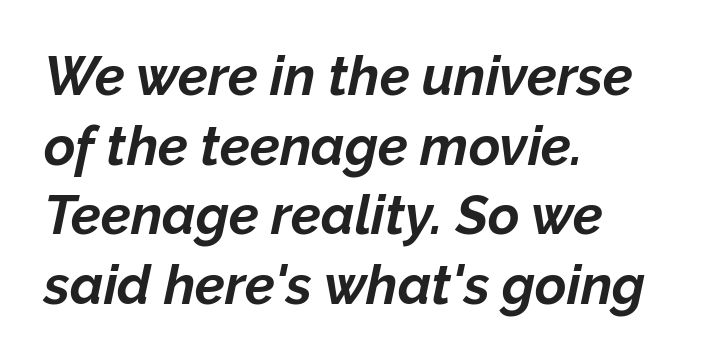
{"italic": "yes", "lean": "right", "slant_degrees": 12, "bold": "yes", "weight": "bold", "width": "normal", "stroke_contrast": "low", "x_height": "medium", "monospaced": "no", "underline": "no", "align": "left", "line_spacing": "normal", "line_spacing_ratio": 1.29, "letter_spacing": "normal", "letter_spacing_em": 0.0, "glyph_px": 54}
